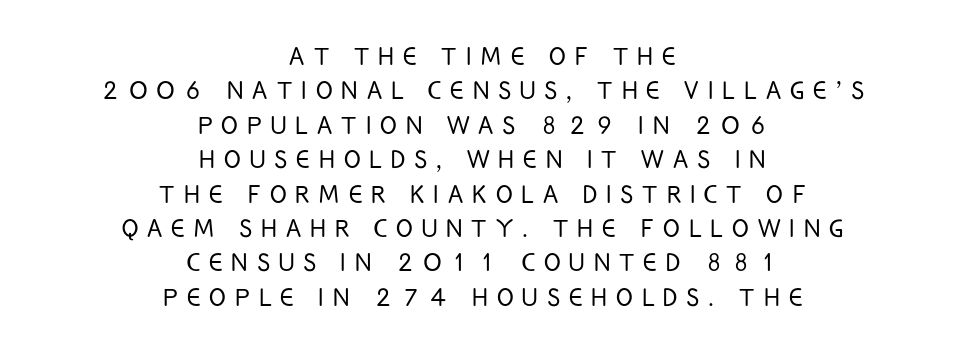
Regarding serifs, this sample does without them. Proportional: the letters do not fall into vertical columns. Short note: letters widely spaced. Ordinary non-slanted type is in use. This reads as an unemphasized weight, regular at the heaviest.
